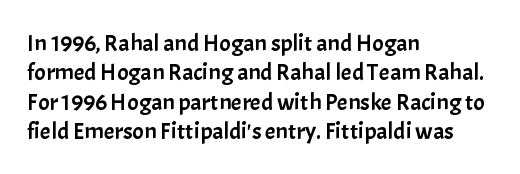
The lettering stays uniformly vertical, giving the passage a roman look. The letterforms sit shoulder to shoulder at normal distance. The setting favours the left margin, as ordinary paragraphs usually do. Decoration check: the copy has no underline.
